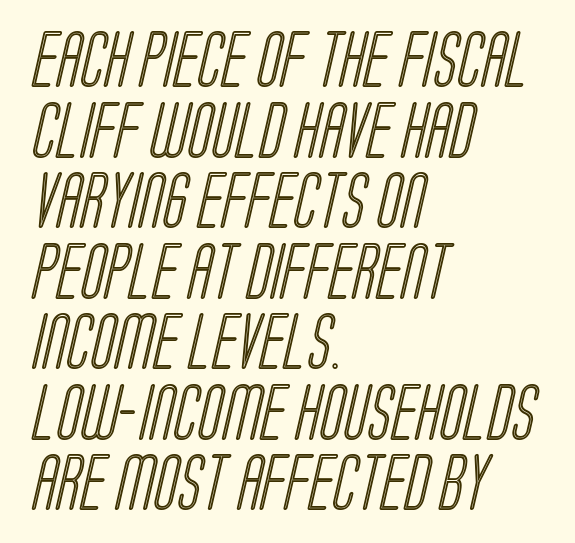
The image shows 56 px condensed type; set left-aligned, normal line spacing (1.26x), normal letter spacing, not underlined; a large x-height.
